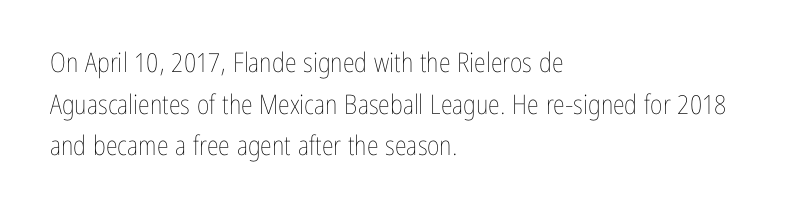
The image shows 27 px text type, upright; set left-aligned, normal line spacing (1.54x), normal letter spacing, not underlined.
